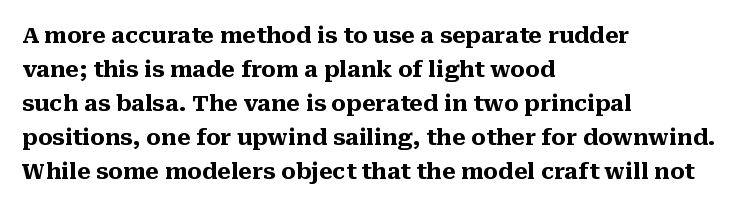
Q: Is the text bold? A: Yes.
Q: Is the text italic (slanted)? A: No, it is upright.
Q: Is the text underlined? A: No.
Q: How is the paragraph aligned? A: Left-aligned.
Q: Is the spacing between letters normal or unusually wide? A: Normal.
Q: Is the spacing between lines tight, normal or loose? A: Normal.
